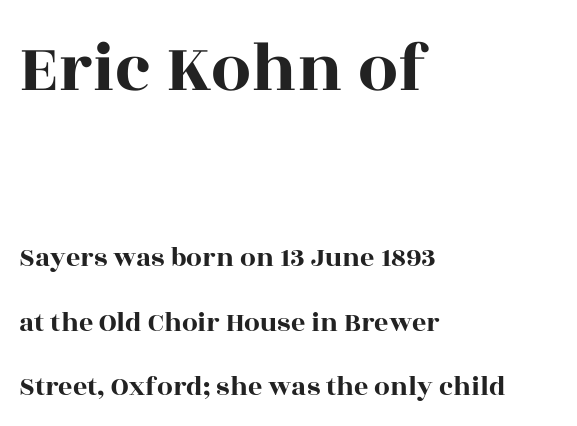
The image shows 71 px wide serif type, upright; set left-aligned, loose line spacing (2.29x), normal letter spacing, not underlined; the first (top) block is 2.54x larger; a large x-height.
